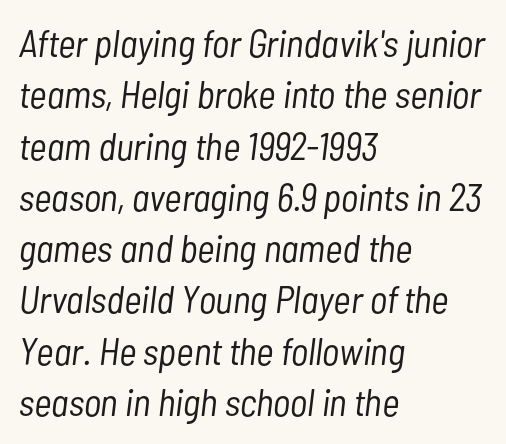
{"italic": "yes", "lean": "right", "slant_degrees": 7, "bold": "no", "weight": "light", "width": "condensed", "stroke_contrast": "low", "x_height": "medium", "monospaced": "no", "underline": "no", "align": "left", "line_spacing": "normal", "line_spacing_ratio": 1.35, "letter_spacing": "normal", "letter_spacing_em": 0.0, "glyph_px": 38}
